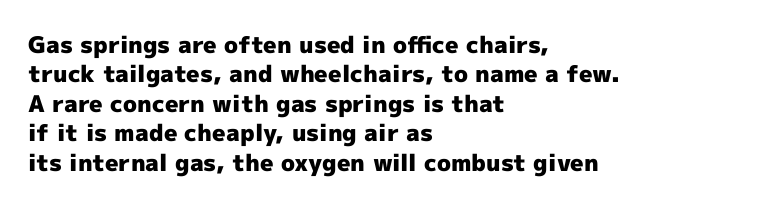
Q: Is the text bold? A: Yes.
Q: Is the text italic (slanted)? A: No, it is upright.
Q: Is the text underlined? A: No.
Q: How is the paragraph aligned? A: Left-aligned.
Q: Is the spacing between letters normal or unusually wide? A: Normal.
Q: Is the spacing between lines tight, normal or loose? A: Normal.
